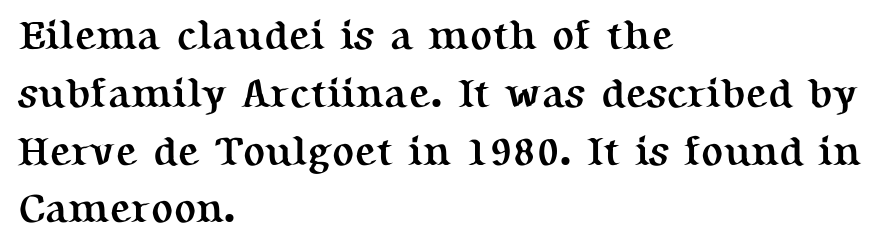
{"serif": "yes", "italic": "no", "bold": "yes", "weight": "semibold", "width": "normal", "stroke_contrast": "medium", "x_height": "medium", "monospaced": "no", "underline": "no", "align": "left", "line_spacing": "normal", "line_spacing_ratio": 1.41, "letter_spacing": "normal", "letter_spacing_em": 0.0, "glyph_px": 41}
